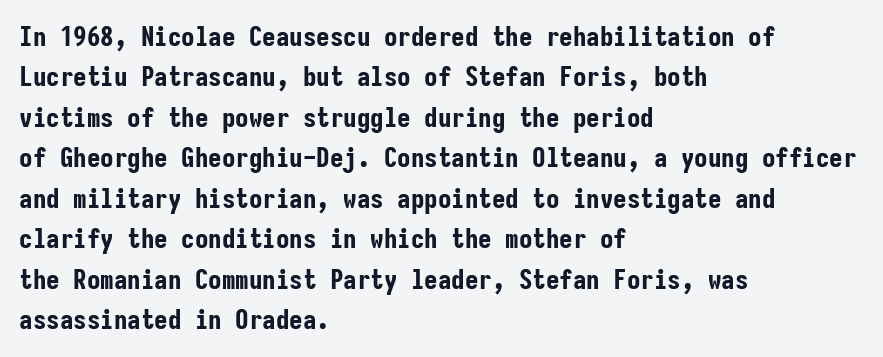
Q: Is the text bold? A: Yes.
Q: Is the text italic (slanted)? A: No, it is upright.
Q: Is the text underlined? A: No.
Q: How is the paragraph aligned? A: Left-aligned.
Q: Is the spacing between letters normal or unusually wide? A: Normal.
Q: Is the spacing between lines tight, normal or loose? A: Normal.
